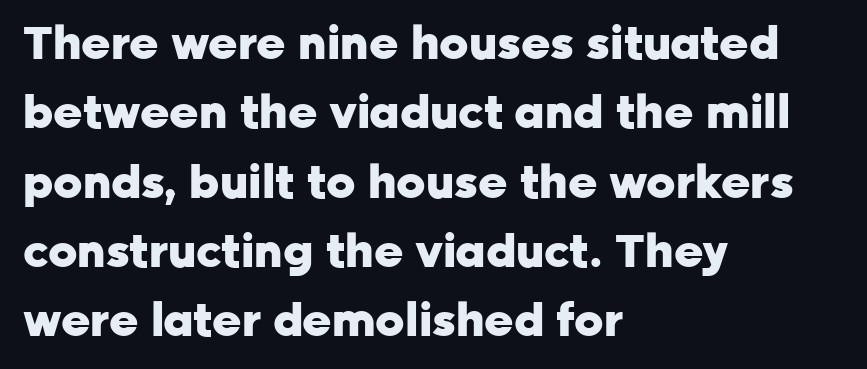
{"serif": "no", "italic": "no", "bold": "yes", "weight": "heavy", "width": "normal", "stroke_contrast": "low", "x_height": "medium", "monospaced": "no", "underline": "no", "align": "left", "line_spacing": "normal", "line_spacing_ratio": 1.54, "letter_spacing": "normal", "letter_spacing_em": 0.0, "glyph_px": 45}
